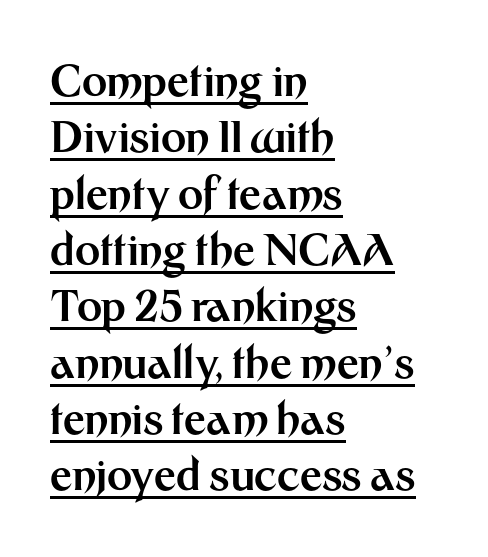
Q: Is the text bold? A: Yes.
Q: Is the text italic (slanted)? A: No, it is upright.
Q: Is the typeface a serif or a sans-serif typeface? A: Sans-serif.
Q: Is the text underlined? A: Yes.
Q: How is the paragraph aligned? A: Left-aligned.
Q: Is the spacing between letters normal or unusually wide? A: Normal.
Q: Is the spacing between lines tight, normal or loose? A: Normal.
Q: Width (condensed, normal, or wide)? A: Normal.
Q: Stroke contrast? A: Medium.
Q: x-height? A: Medium.
Q: Monospaced? A: No.
